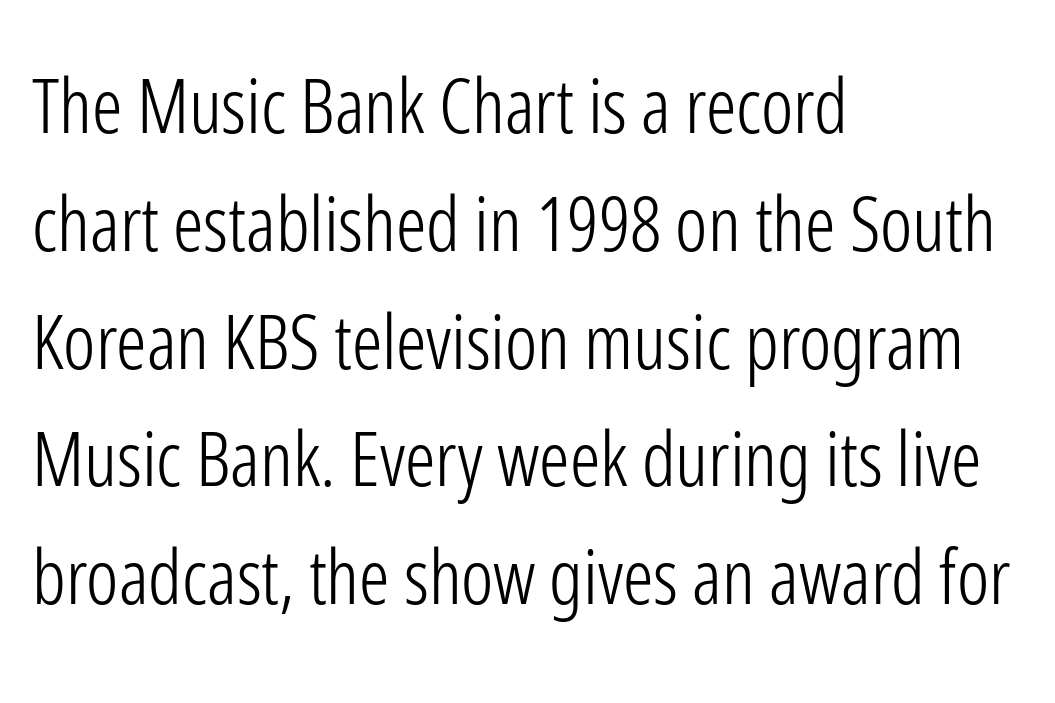
The image shows 76 px light, condensed sans-serif type, upright; set left-aligned, normal line spacing (1.55x), normal letter spacing, not underlined; low stroke contrast and a medium x-height.
